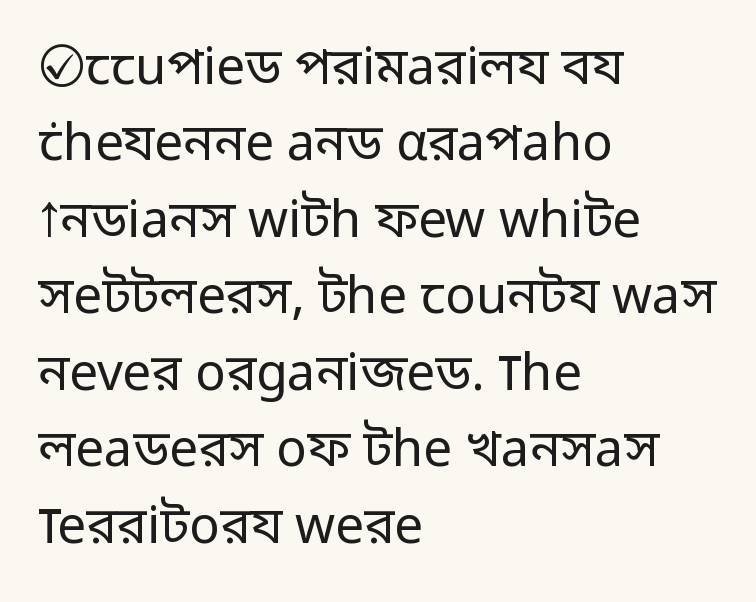
{"serif": "no", "italic": "no", "bold": "no", "weight": "regular", "width": "normal", "stroke_contrast": "low", "x_height": "medium", "monospaced": "no", "underline": "no", "align": "left", "line_spacing": "normal", "line_spacing_ratio": 1.5, "letter_spacing": "normal", "letter_spacing_em": 0.0, "glyph_px": 51}
